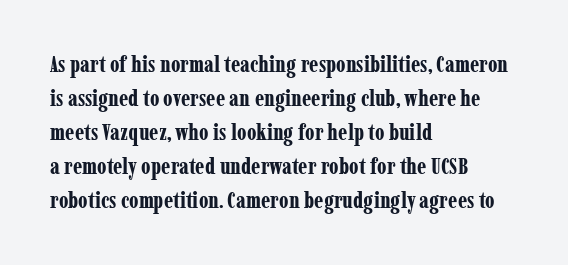
Q: Is the text bold? A: Yes.
Q: Is the text italic (slanted)? A: No, it is upright.
Q: Is the text underlined? A: No.
Q: How is the paragraph aligned? A: Left-aligned.
Q: Is the spacing between letters normal or unusually wide? A: Normal.
Q: Is the spacing between lines tight, normal or loose? A: Normal.
